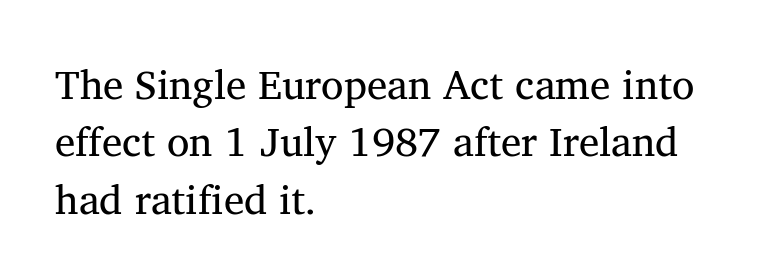
Q: Is the text bold? A: No.
Q: Is the text italic (slanted)? A: No, it is upright.
Q: Is the typeface a serif or a sans-serif typeface? A: Serif.
Q: Is the text underlined? A: No.
Q: How is the paragraph aligned? A: Left-aligned.
Q: Is the spacing between letters normal or unusually wide? A: Normal.
Q: Is the spacing between lines tight, normal or loose? A: Normal.
Q: Width (condensed, normal, or wide)? A: Normal.
Q: Stroke contrast? A: Medium.
Q: x-height? A: Medium.
Q: Monospaced? A: No.
